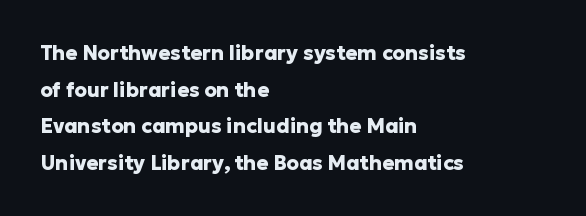
The rag falls on the right side of this text block. Each word holds together tightly as a unit, with standard inter-letter gaps. A bare baseline throughout the passage. Is there any slant? The stems are plumb.
